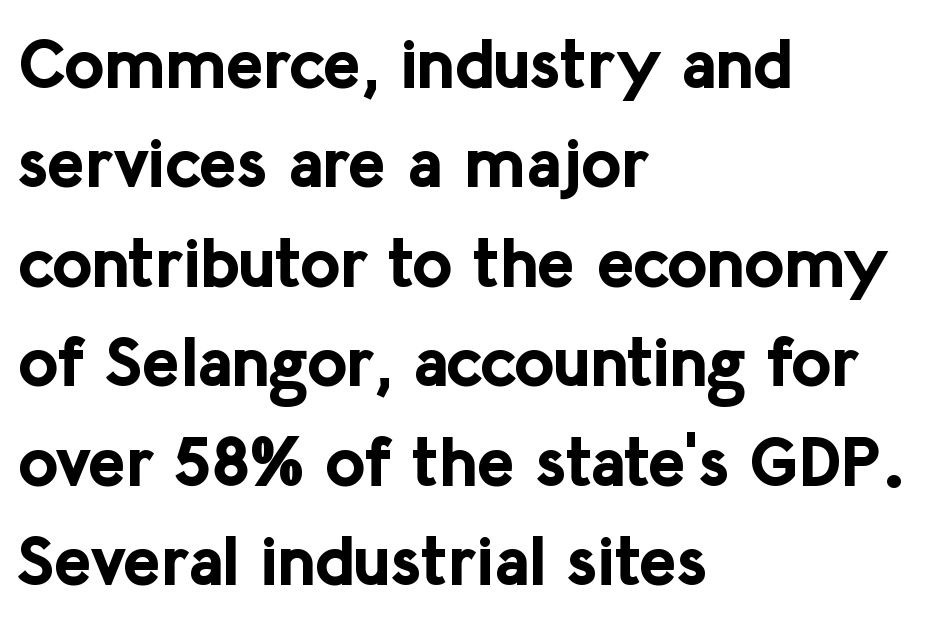
{"serif": "no", "italic": "no", "bold": "yes", "weight": "bold", "width": "normal", "stroke_contrast": "low", "x_height": "medium", "monospaced": "no", "underline": "no", "align": "left", "line_spacing": "normal", "line_spacing_ratio": 1.42, "letter_spacing": "normal", "letter_spacing_em": 0.0, "glyph_px": 70}
